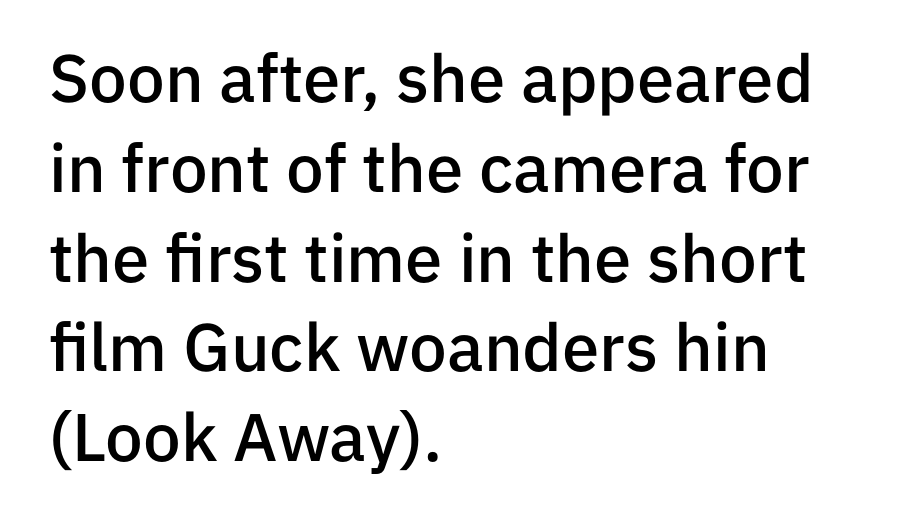
Q: Is the text bold? A: Semi-bold.
Q: Is the text italic (slanted)? A: No, it is upright.
Q: Is the typeface a serif or a sans-serif typeface? A: Sans-serif.
Q: Is the text underlined? A: No.
Q: How is the paragraph aligned? A: Left-aligned.
Q: Is the spacing between letters normal or unusually wide? A: Normal.
Q: Is the spacing between lines tight, normal or loose? A: Normal.
Q: Width (condensed, normal, or wide)? A: Normal.
Q: Stroke contrast? A: Low.
Q: x-height? A: Medium.
Q: Monospaced? A: No.
